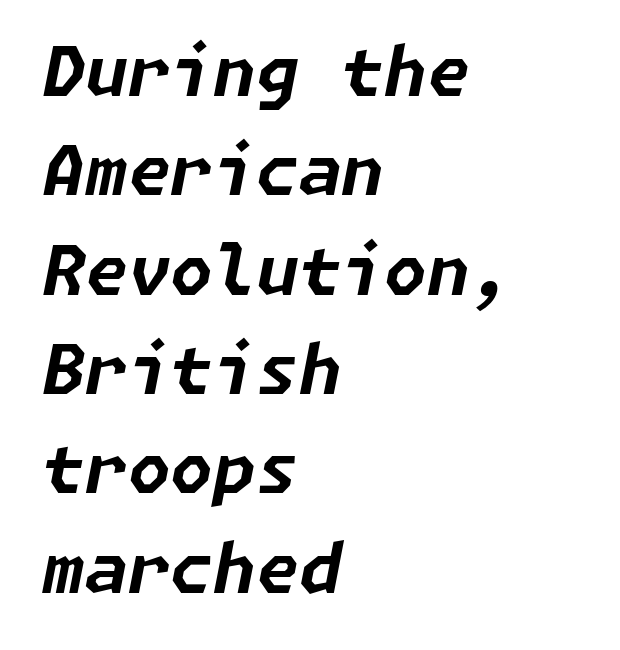
{"italic": "yes", "lean": "right", "slant_degrees": 11, "bold": "yes", "weight": "bold", "width": "normal", "stroke_contrast": "low", "x_height": "medium", "underline": "no", "align": "left", "line_spacing": "normal", "line_spacing_ratio": 1.44, "letter_spacing": "normal", "letter_spacing_em": 0.0, "glyph_px": 69}
